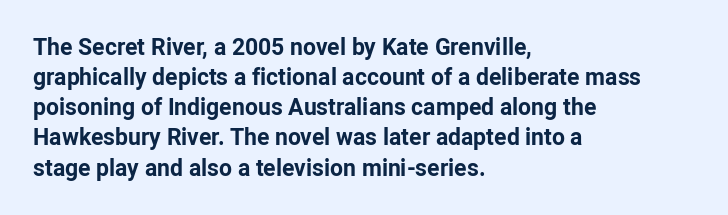
The image shows 23 px bold type, upright; set left-aligned, normal line spacing (1.31x), normal letter spacing, not underlined.
